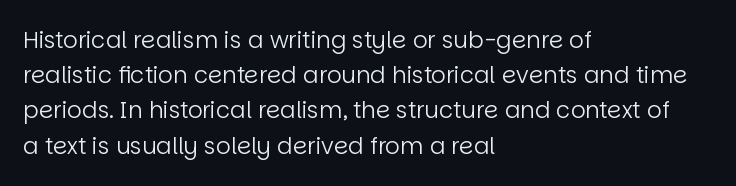
The image shows 23 px text type, upright; set left-aligned, normal line spacing (1.53x), normal letter spacing, not underlined.
